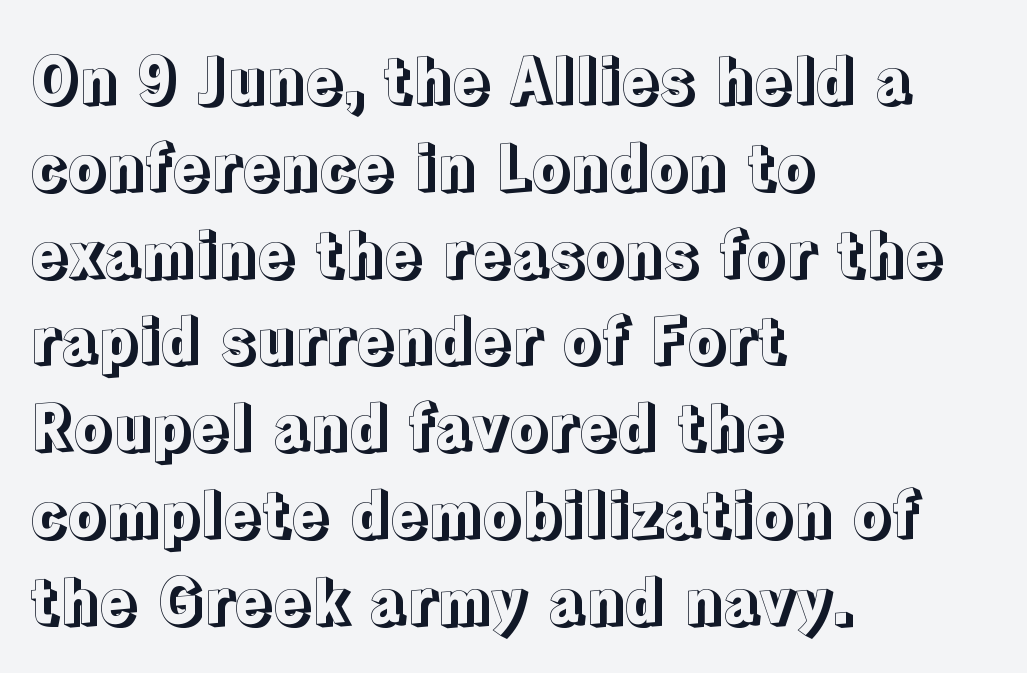
Q: Is the text italic (slanted)? A: No, it is upright.
Q: Is the text underlined? A: No.
Q: How is the paragraph aligned? A: Left-aligned.
Q: Is the spacing between letters normal or unusually wide? A: Normal.
Q: Is the spacing between lines tight, normal or loose? A: Normal.
Q: Width (condensed, normal, or wide)? A: Normal.
Q: x-height? A: Medium.
Q: Monospaced? A: No.
